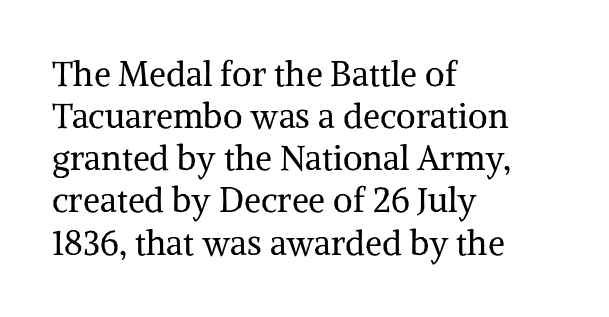
The image shows 34 px regular-weight serif type, upright; set left-aligned, line spacing 1.24x, normal letter spacing, not underlined; medium stroke contrast and a medium x-height.
